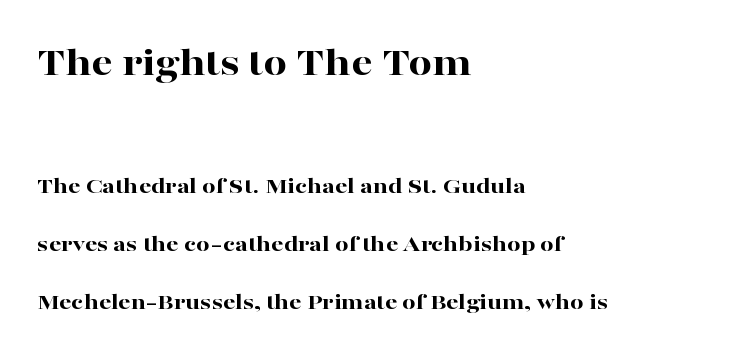
The image shows 42 px bold, wide serif type, upright; set left-aligned, loose line spacing (2.4x), normal letter spacing, not underlined; the first (top) block is 1.75x larger; high stroke contrast and a medium x-height.
